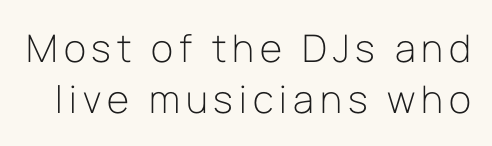
The image shows 38 px light sans-serif type, upright; set normal line spacing (1.34x), not underlined; low stroke contrast and a medium x-height.
